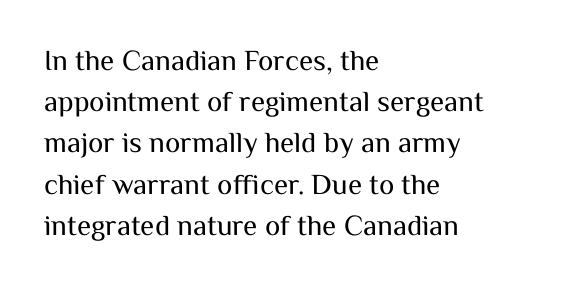
The image shows 29 px regular-weight sans-serif type, upright; set left-aligned, normal line spacing (1.42x), normal letter spacing, not underlined; medium stroke contrast and a medium x-height.
